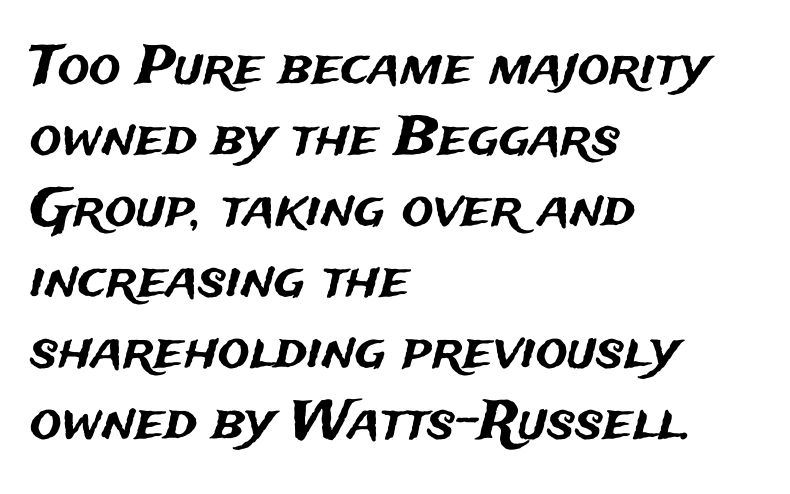
The image shows 53 px sans-serif type; set left-aligned, normal line spacing (1.34x), normal letter spacing, not underlined; medium stroke contrast and a medium x-height.
